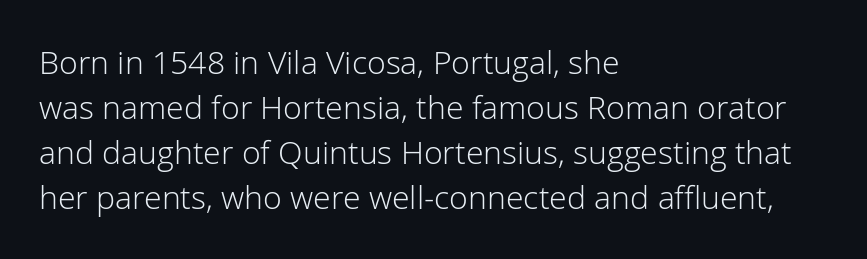
Q: Is the text bold? A: No.
Q: Is the text italic (slanted)? A: No, it is upright.
Q: Is the typeface a serif or a sans-serif typeface? A: Sans-serif.
Q: Is the text underlined? A: No.
Q: How is the paragraph aligned? A: Left-aligned.
Q: Is the spacing between letters normal or unusually wide? A: Normal.
Q: Is the spacing between lines tight, normal or loose? A: Normal.
Q: Width (condensed, normal, or wide)? A: Normal.
Q: Stroke contrast? A: Low.
Q: x-height? A: Medium.
Q: Monospaced? A: No.
